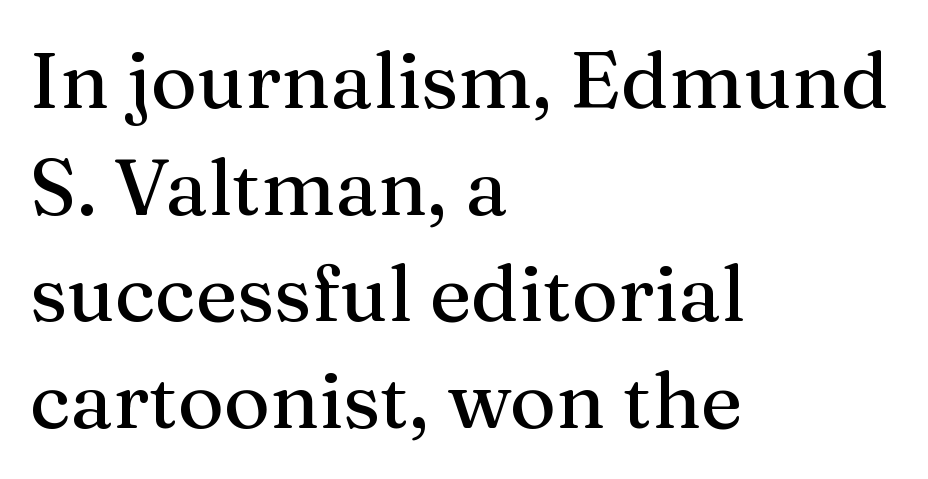
Q: Is the text italic (slanted)? A: No, it is upright.
Q: Is the typeface a serif or a sans-serif typeface? A: Serif.
Q: Is the text underlined? A: No.
Q: How is the paragraph aligned? A: Left-aligned.
Q: Is the spacing between letters normal or unusually wide? A: Normal.
Q: Is the spacing between lines tight, normal or loose? A: Normal.
Q: Width (condensed, normal, or wide)? A: Normal.
Q: Stroke contrast? A: Medium.
Q: x-height? A: Medium.
Q: Monospaced? A: No.
